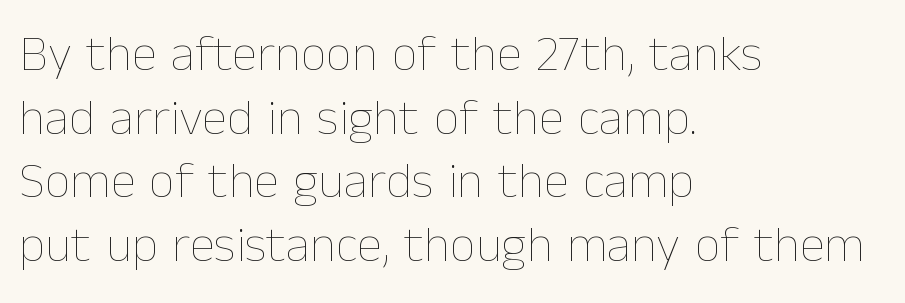
The image shows 51 px thin type, upright; set left-aligned, normal line spacing (1.25x), normal letter spacing, not underlined; low stroke contrast and a medium x-height.
